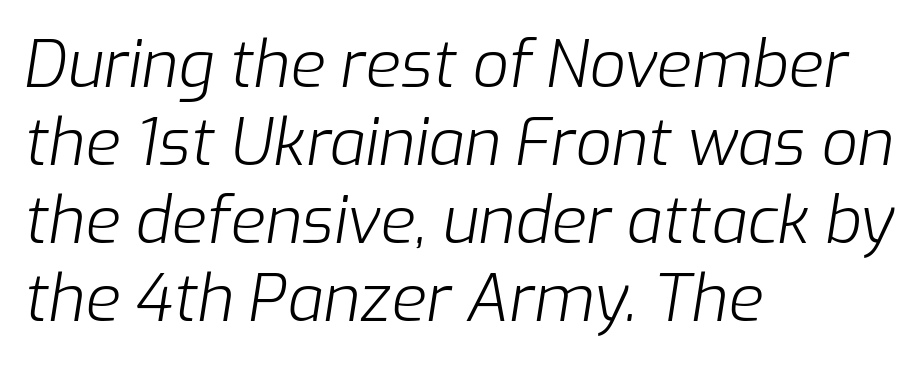
The image shows 64 px light type, italic (leaning right); set left-aligned, line spacing 1.22x, normal letter spacing, not underlined; low stroke contrast and a medium x-height.
